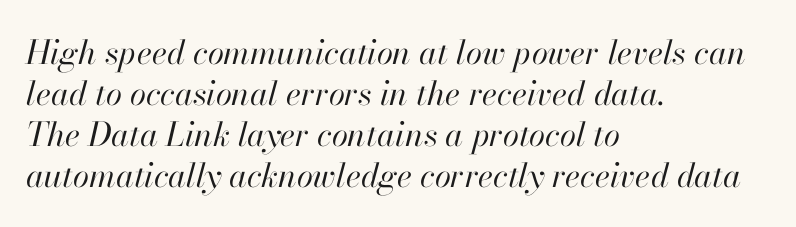
Q: Is the text bold? A: No.
Q: Is the text italic (slanted)? A: Yes, it leans right by about 13 degrees.
Q: Is the text underlined? A: No.
Q: How is the paragraph aligned? A: Left-aligned.
Q: Is the spacing between letters normal or unusually wide? A: Normal.
Q: Width (condensed, normal, or wide)? A: Normal.
Q: Stroke contrast? A: High.
Q: x-height? A: Small.
Q: Monospaced? A: No.
